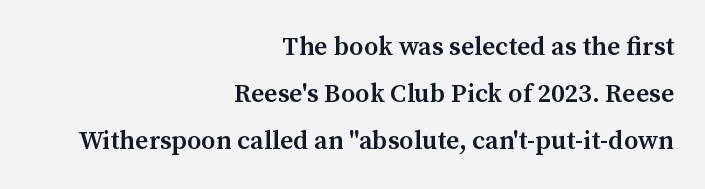
{"italic": "no", "bold": "semi", "underline": "no", "align": "right", "line_spacing_ratio": 1.8, "letter_spacing": "normal", "letter_spacing_em": 0.0, "glyph_px": 26}
